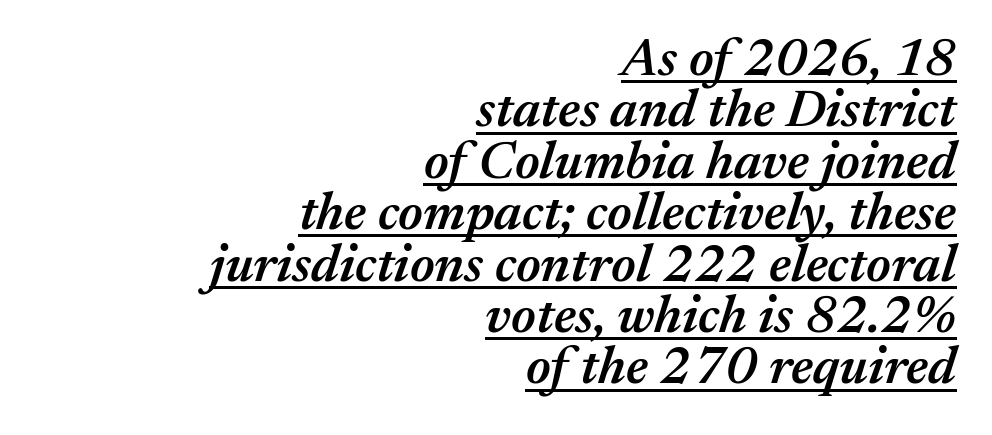
{"italic": "yes", "lean": "right", "slant_degrees": 17, "bold": "semi", "weight": "semibold", "width": "normal", "stroke_contrast": "medium", "x_height": "medium", "monospaced": "no", "underline": "yes", "align": "right", "line_spacing": "tight", "line_spacing_ratio": 0.97, "letter_spacing": "normal", "letter_spacing_em": 0.0, "glyph_px": 53}
